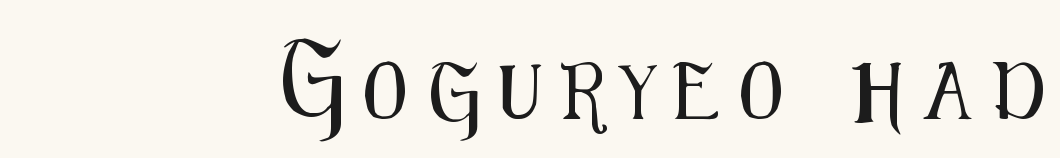
{"italic": "no", "width": "condensed", "stroke_contrast": "medium", "x_height": "medium", "monospaced": "no", "underline": "no", "align": "right", "letter_spacing": "wide", "letter_spacing_em": 0.38, "glyph_px": 56}
